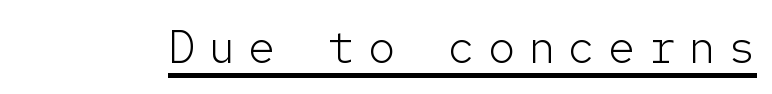
Is there an underline? Yes — a line sits under the letters. The typeface has the unassuming heft of standard copy or less. Ascenders rise straight up at ninety degrees. The rendering shows plain stroke endings on the letterforms — a sans-serif design. Honestly, the letter spacing is so wide it's the main thing you notice.
